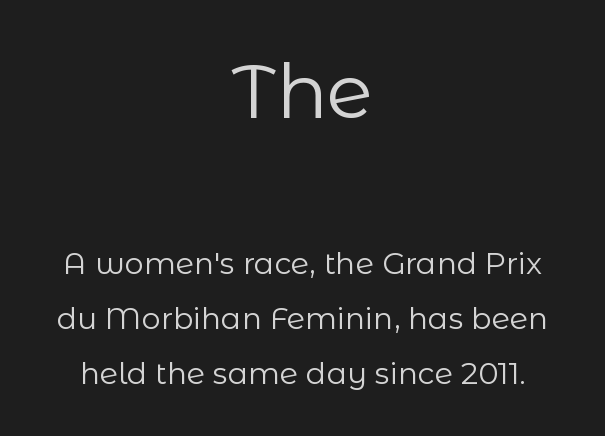
Q: Is the text bold? A: No.
Q: Is the text italic (slanted)? A: No, it is upright.
Q: Is the typeface a serif or a sans-serif typeface? A: Sans-serif.
Q: Is the text underlined? A: No.
Q: How is the paragraph aligned? A: Centered.
Q: Is the spacing between letters normal or unusually wide? A: Normal.
Q: Which block of text is set in a larger size, the first (top) or the second (bottom)? A: The first (top) one.
Q: Width (condensed, normal, or wide)? A: Normal.
Q: Stroke contrast? A: Low.
Q: x-height? A: Medium.
Q: Monospaced? A: No.
